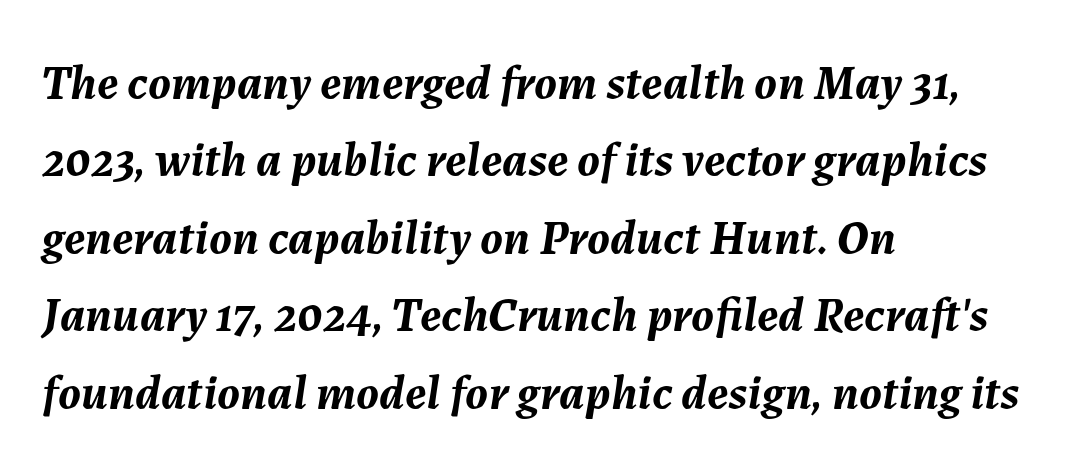
The specimen reads as italic at a glance. Visually the block forms a straight wall on the left and a jagged coastline on the right. Compared with typical paragraphs, the rows here are spaced about the same. The face used here has the dense, thick strokes of a bold.
